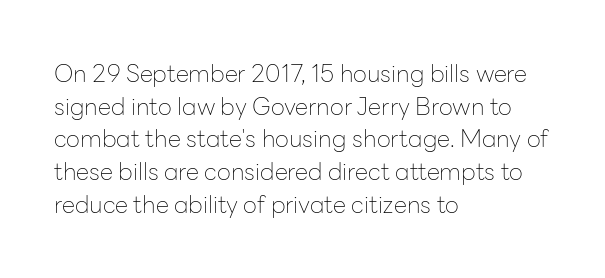
Plain, unruled lines of type. Ordinary non-slanted type is in use. Does extra space separate the letters? No, they use regular spacing. This is not heavy type; no bold has been used. These lines sit exactly where default settings would place them. Reading down the block, your eye returns to a fixed left position each line.
